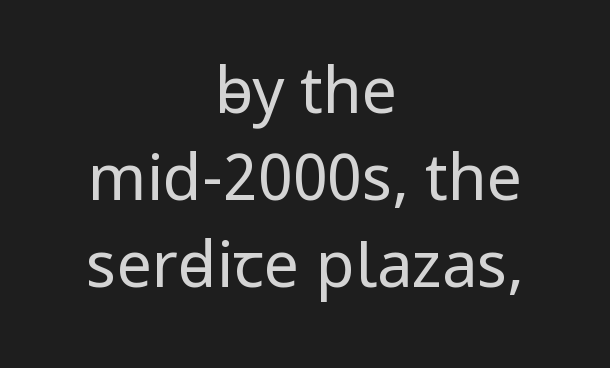
Q: Is the text bold? A: No.
Q: Is the text italic (slanted)? A: No, it is upright.
Q: Is the typeface a serif or a sans-serif typeface? A: Sans-serif.
Q: Is the text underlined? A: No.
Q: How is the paragraph aligned? A: Centered.
Q: Is the spacing between letters normal or unusually wide? A: Normal.
Q: Is the spacing between lines tight, normal or loose? A: Normal.
Q: Width (condensed, normal, or wide)? A: Condensed.
Q: Stroke contrast? A: Low.
Q: x-height? A: Large.
Q: Monospaced? A: No.
